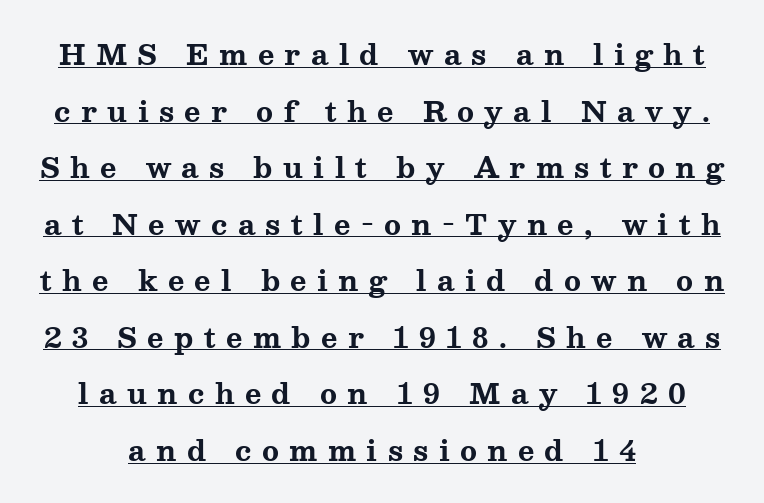
It's the straight-up-and-down kind of type. Leading is clearly above the norm, producing a sparse column. Heavy-handed strokes throughout: this text is bold. The face used here is rendered with a markedly widened letterfit. These characters rest on top of a visible drawn line.
